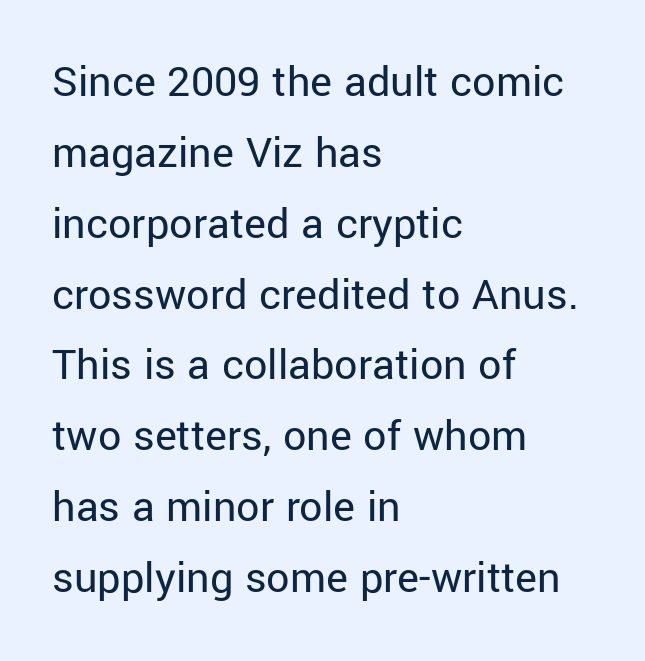
Which margin do the lines hug? The left one — the right edge is uneven. Look at the bottom of the vertical strokes: they stop flat, with no serifs. The baseline area is clear. The vertical gap from one line to the next is medium. Tracking here is standard; glyphs follow each other at the usual distance. Italic? Not at all — the glyphs are vertical.
